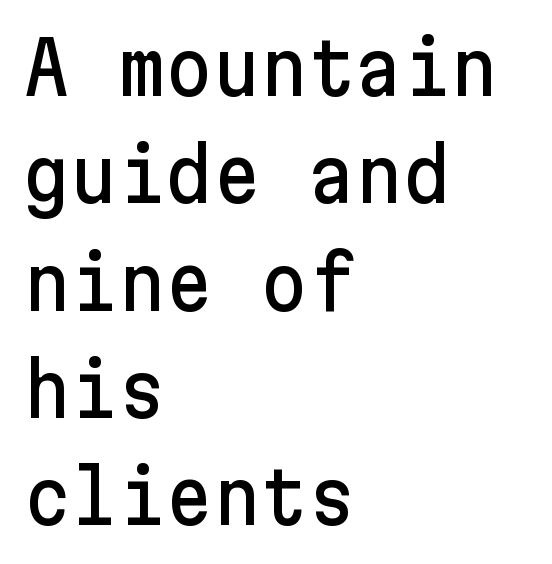
The image shows 73 px sans-serif type, upright; set left-aligned, normal line spacing (1.47x), normal letter spacing, not underlined; low stroke contrast and a medium x-height.
